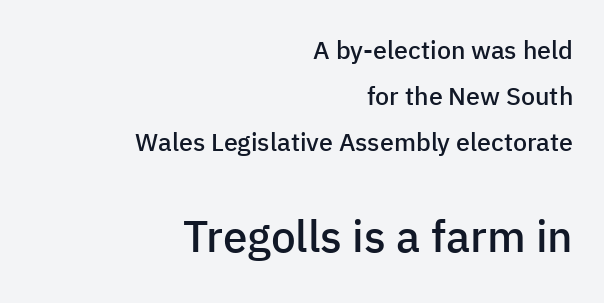
The image shows 44 px semibold sans-serif type, upright; set right-aligned, line spacing 1.84x, normal letter spacing, not underlined; the second (bottom) block is 1.76x larger; low stroke contrast and a medium x-height.
